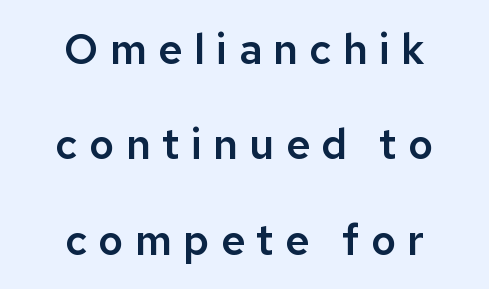
Q: Is the text italic (slanted)? A: No, it is upright.
Q: Is the typeface a serif or a sans-serif typeface? A: Sans-serif.
Q: Is the text underlined? A: No.
Q: How is the paragraph aligned? A: Centered.
Q: Is the spacing between letters normal or unusually wide? A: Unusually wide.
Q: Is the spacing between lines tight, normal or loose? A: Loose.
Q: Width (condensed, normal, or wide)? A: Normal.
Q: Stroke contrast? A: Low.
Q: x-height? A: Medium.
Q: Monospaced? A: No.
